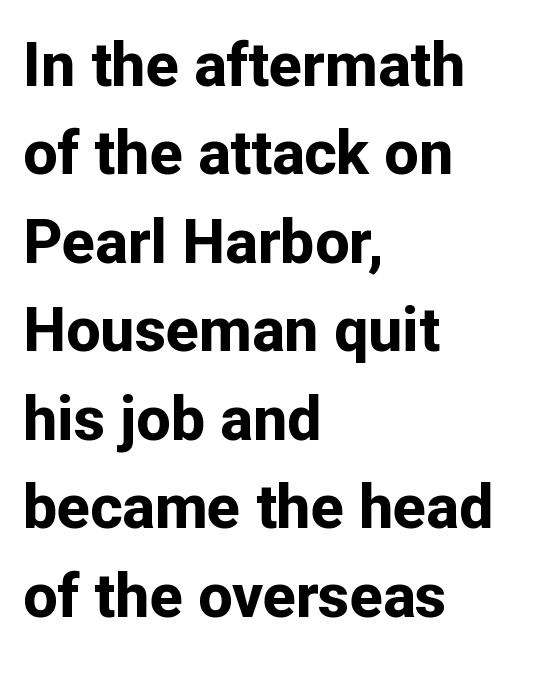
{"serif": "no", "italic": "no", "bold": "yes", "weight": "bold", "width": "normal", "stroke_contrast": "low", "x_height": "medium", "monospaced": "no", "underline": "no", "align": "left", "line_spacing": "normal", "line_spacing_ratio": 1.45, "letter_spacing": "normal", "letter_spacing_em": 0.0, "glyph_px": 61}
